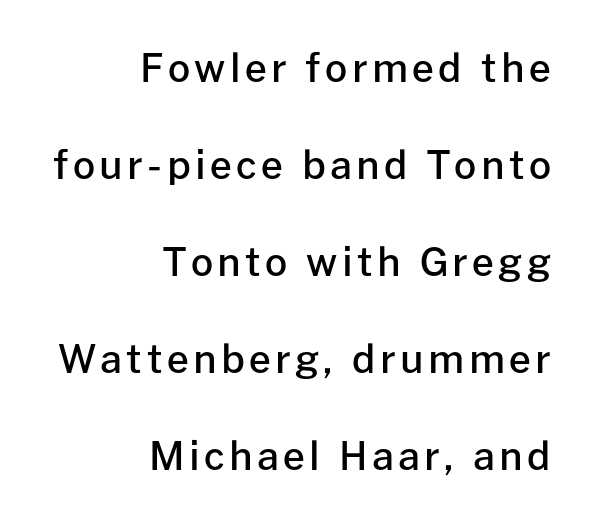
Q: Is the text bold? A: Semi-bold.
Q: Is the text italic (slanted)? A: No, it is upright.
Q: Is the typeface a serif or a sans-serif typeface? A: Sans-serif.
Q: Is the text underlined? A: No.
Q: How is the paragraph aligned? A: Right-aligned.
Q: Is the spacing between lines tight, normal or loose? A: Loose.
Q: Width (condensed, normal, or wide)? A: Normal.
Q: Stroke contrast? A: Low.
Q: x-height? A: Medium.
Q: Monospaced? A: No.
